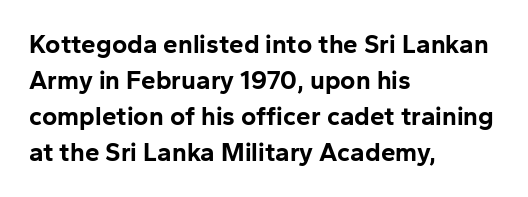
{"italic": "no", "bold": "yes", "underline": "no", "align": "left", "line_spacing": "normal", "line_spacing_ratio": 1.38, "letter_spacing": "normal", "letter_spacing_em": 0.0, "glyph_px": 26}
